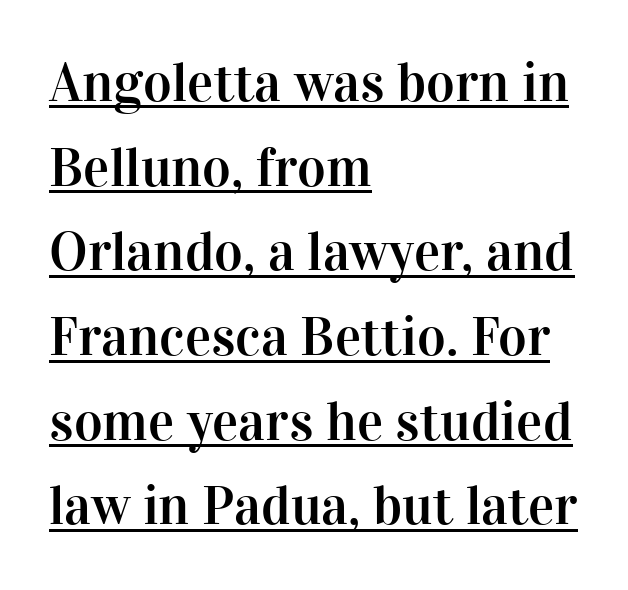
The image shows 55 px serif type, upright; set left-aligned, normal line spacing (1.54x), normal letter spacing, underlined; high stroke contrast and a medium x-height.
